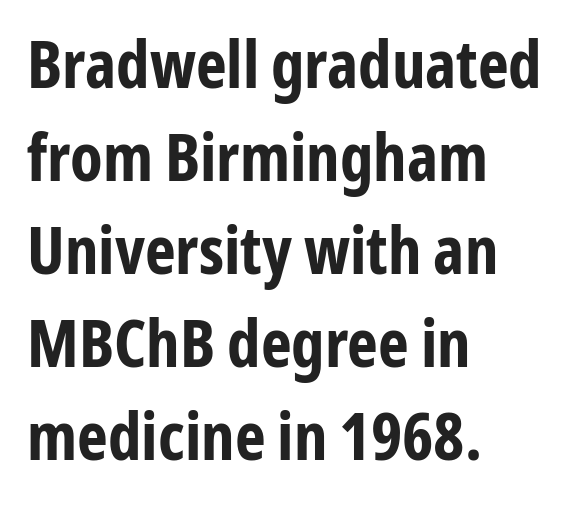
This rendering features lettering with no underline. Compared with a centered layout, this one pins lines to the left instead. Students, note that the glyphs here touch the page at normal intervals. The designer left line spacing at the default.
